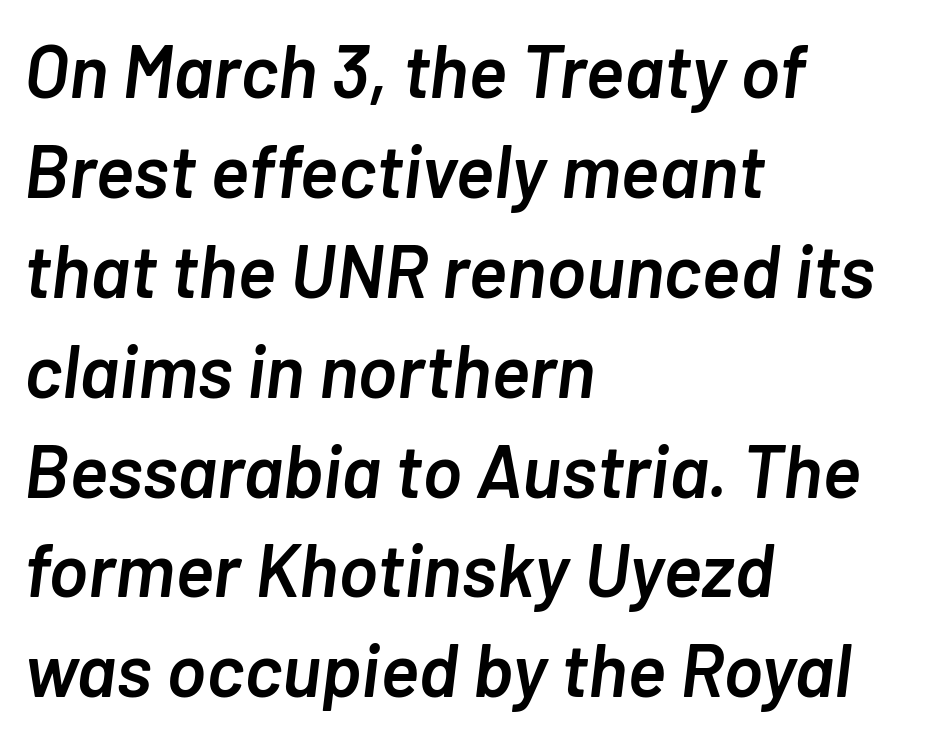
{"italic": "yes", "lean": "right", "slant_degrees": 7, "bold": "semi", "weight": "semibold", "width": "normal", "stroke_contrast": "low", "x_height": "medium", "monospaced": "no", "underline": "no", "align": "left", "line_spacing": "normal", "line_spacing_ratio": 1.35, "letter_spacing": "normal", "letter_spacing_em": 0.0, "glyph_px": 74}
